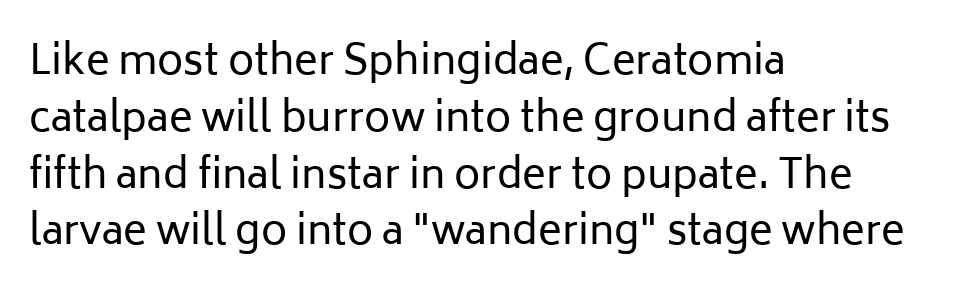
Q: Is the text bold? A: No.
Q: Is the text italic (slanted)? A: No, it is upright.
Q: Is the typeface a serif or a sans-serif typeface? A: Sans-serif.
Q: Is the text underlined? A: No.
Q: How is the paragraph aligned? A: Left-aligned.
Q: Is the spacing between letters normal or unusually wide? A: Normal.
Q: Is the spacing between lines tight, normal or loose? A: Normal.
Q: Width (condensed, normal, or wide)? A: Normal.
Q: Stroke contrast? A: Low.
Q: x-height? A: Medium.
Q: Monospaced? A: No.
